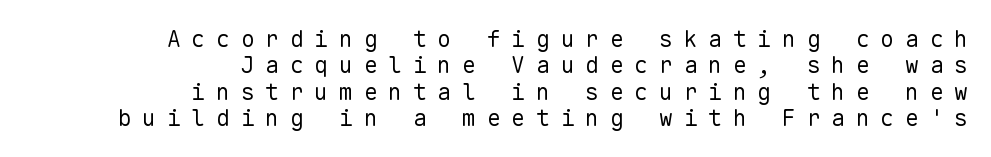
Q: Is the text bold? A: No.
Q: Is the text italic (slanted)? A: No, it is upright.
Q: Is the text underlined? A: No.
Q: How is the paragraph aligned? A: Right-aligned.
Q: Is the spacing between letters normal or unusually wide? A: Unusually wide.
Q: Is the spacing between lines tight, normal or loose? A: Tight.
